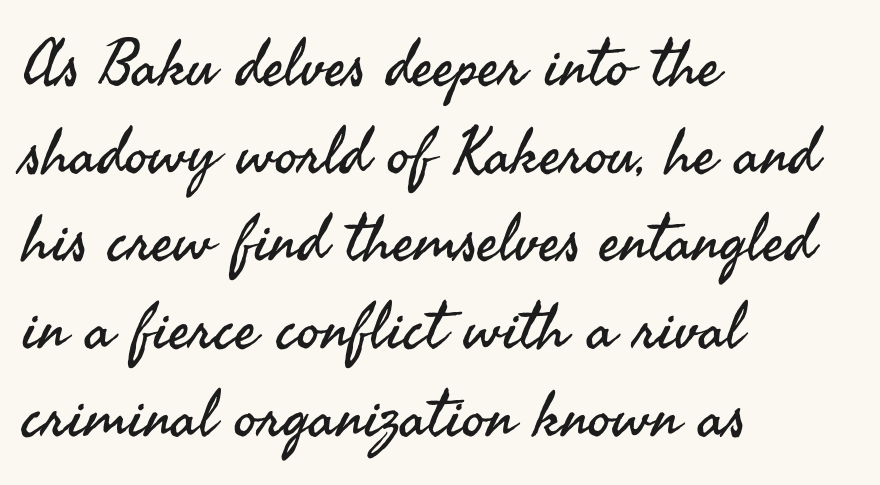
{"serif": "no", "bold": "no", "weight": "regular", "width": "normal", "stroke_contrast": "medium", "x_height": "small", "monospaced": "no", "underline": "no", "align": "left", "line_spacing": "normal", "line_spacing_ratio": 1.37, "letter_spacing": "normal", "letter_spacing_em": 0.0, "glyph_px": 64}
